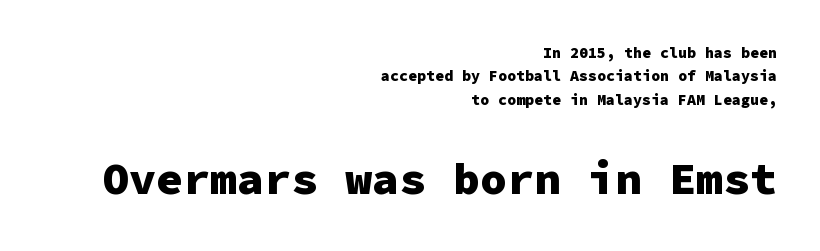
Q: Is the text bold? A: Yes.
Q: Is the text italic (slanted)? A: No, it is upright.
Q: Is the typeface a serif or a sans-serif typeface? A: Sans-serif.
Q: Is the text underlined? A: No.
Q: How is the paragraph aligned? A: Right-aligned.
Q: Is the spacing between letters normal or unusually wide? A: Normal.
Q: Is the spacing between lines tight, normal or loose? A: Normal.
Q: Which block of text is set in a larger size, the first (top) or the second (bottom)? A: The second (bottom) one.
Q: Width (condensed, normal, or wide)? A: Normal.
Q: Stroke contrast? A: Low.
Q: x-height? A: Medium.
Q: Monospaced? A: Yes.
